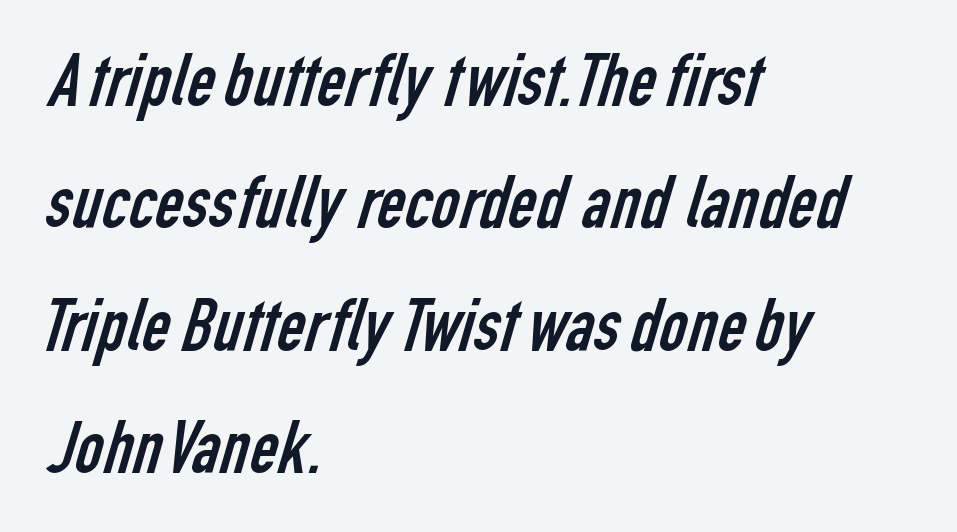
Q: Is the text bold? A: No.
Q: Is the typeface a serif or a sans-serif typeface? A: Sans-serif.
Q: Is the text underlined? A: No.
Q: How is the paragraph aligned? A: Left-aligned.
Q: Is the spacing between letters normal or unusually wide? A: Normal.
Q: Is the spacing between lines tight, normal or loose? A: Normal.
Q: Width (condensed, normal, or wide)? A: Condensed.
Q: Stroke contrast? A: Low.
Q: x-height? A: Medium.
Q: Monospaced? A: No.
